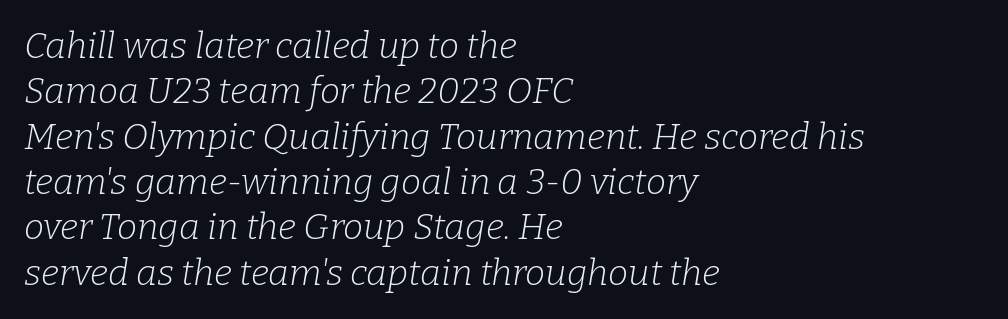
Q: Is the text bold? A: No.
Q: Is the text italic (slanted)? A: Yes, it leans right by about 9 degrees.
Q: Is the typeface a serif or a sans-serif typeface? A: Serif.
Q: Is the text underlined? A: No.
Q: How is the paragraph aligned? A: Left-aligned.
Q: Is the spacing between letters normal or unusually wide? A: Normal.
Q: Is the spacing between lines tight, normal or loose? A: Normal.
Q: Width (condensed, normal, or wide)? A: Normal.
Q: Stroke contrast? A: Low.
Q: x-height? A: Medium.
Q: Monospaced? A: No.
